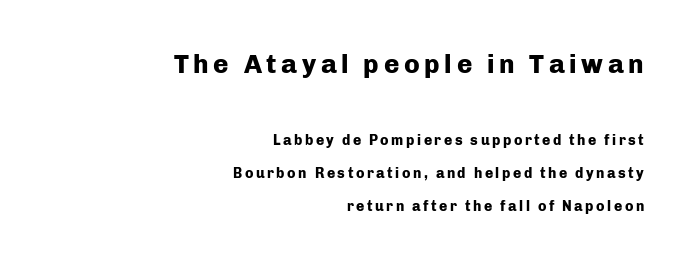
{"italic": "no", "bold": "yes", "underline": "no", "align": "right", "line_spacing": "loose", "line_spacing_ratio": 2.38, "larger_block": "first", "size_ratio": 1.86, "glyph_px": 26}
